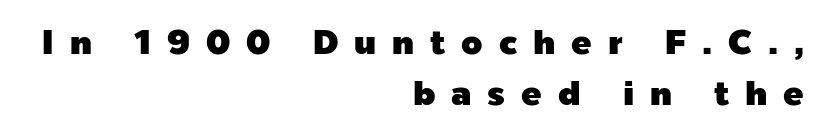
The image shows 34 px sans-serif type, upright; set right-aligned, normal line spacing (1.5x), unusually wide letter spacing (+0.47 em), not underlined; a medium x-height.
